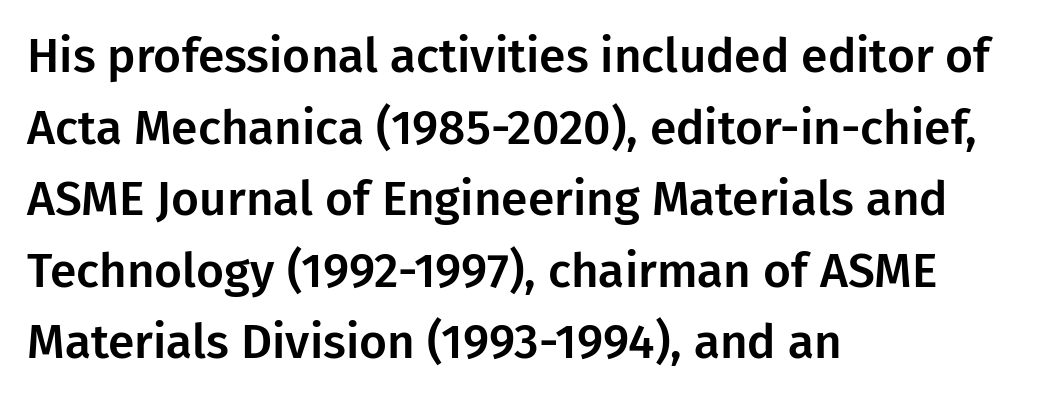
Q: Is the text italic (slanted)? A: No, it is upright.
Q: Is the typeface a serif or a sans-serif typeface? A: Sans-serif.
Q: Is the text underlined? A: No.
Q: How is the paragraph aligned? A: Left-aligned.
Q: Is the spacing between letters normal or unusually wide? A: Normal.
Q: Is the spacing between lines tight, normal or loose? A: Normal.
Q: Width (condensed, normal, or wide)? A: Normal.
Q: Stroke contrast? A: Low.
Q: x-height? A: Medium.
Q: Monospaced? A: No.
